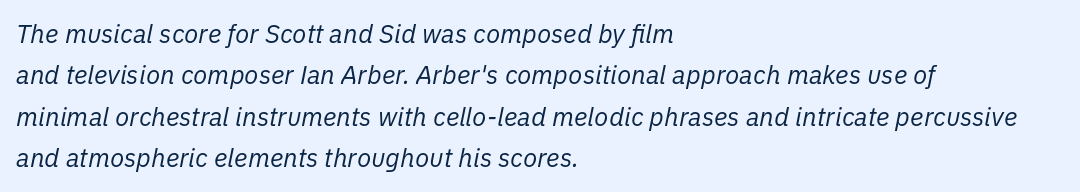
The image shows 26 px text type, italic (leaning right); set left-aligned, normal line spacing (1.59x), normal letter spacing, not underlined.
